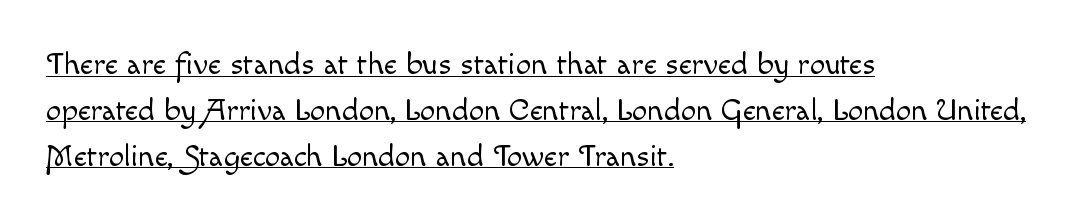
Q: Is the text bold? A: No.
Q: Is the text italic (slanted)? A: No, it is upright.
Q: Is the text underlined? A: Yes.
Q: How is the paragraph aligned? A: Left-aligned.
Q: Is the spacing between letters normal or unusually wide? A: Normal.
Q: Is the spacing between lines tight, normal or loose? A: Normal.
Q: Width (condensed, normal, or wide)? A: Normal.
Q: x-height? A: Small.
Q: Monospaced? A: No.
